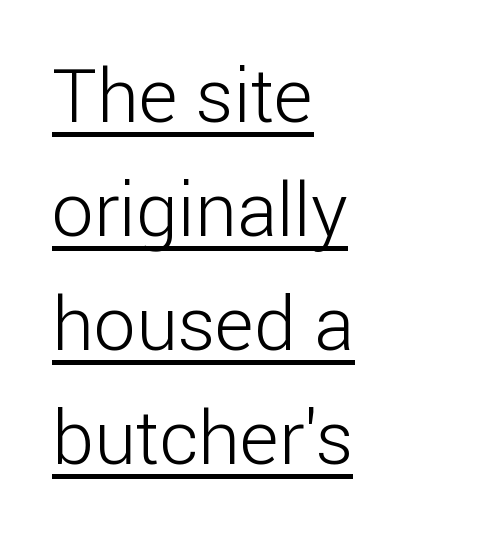
Q: Is the text bold? A: No.
Q: Is the text italic (slanted)? A: No, it is upright.
Q: Is the typeface a serif or a sans-serif typeface? A: Sans-serif.
Q: Is the text underlined? A: Yes.
Q: How is the paragraph aligned? A: Left-aligned.
Q: Is the spacing between letters normal or unusually wide? A: Normal.
Q: Is the spacing between lines tight, normal or loose? A: Normal.
Q: Width (condensed, normal, or wide)? A: Normal.
Q: Stroke contrast? A: Low.
Q: x-height? A: Medium.
Q: Monospaced? A: No.
